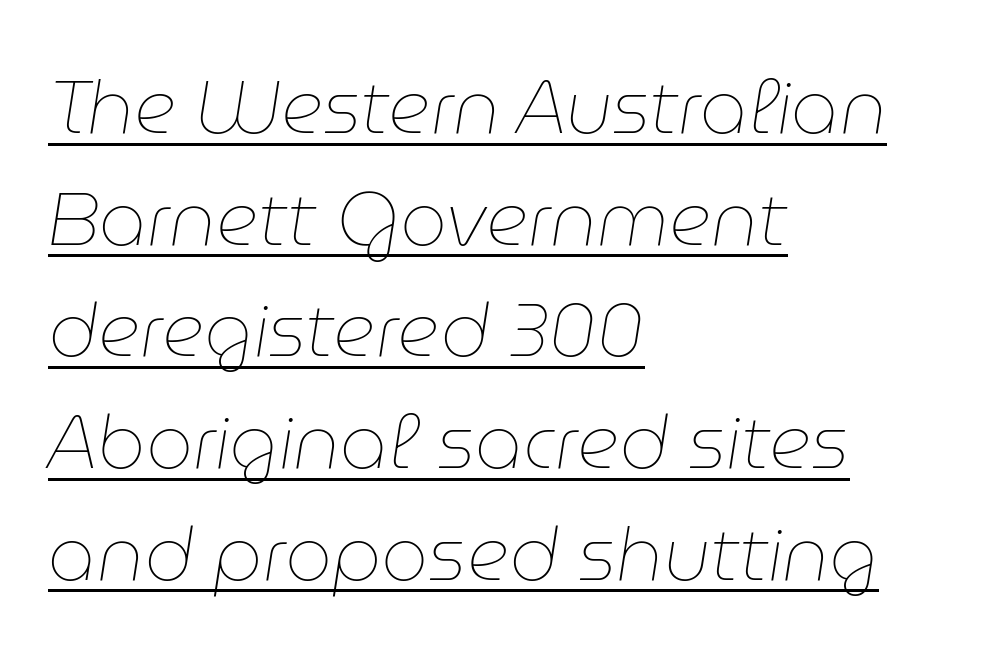
{"italic": "yes", "lean": "right", "slant_degrees": 9, "bold": "no", "weight": "thin", "width": "normal", "stroke_contrast": "low", "x_height": "medium", "monospaced": "no", "underline": "yes", "align": "left", "line_spacing": "normal", "line_spacing_ratio": 1.51, "letter_spacing": "normal", "letter_spacing_em": 0.0, "glyph_px": 74}
